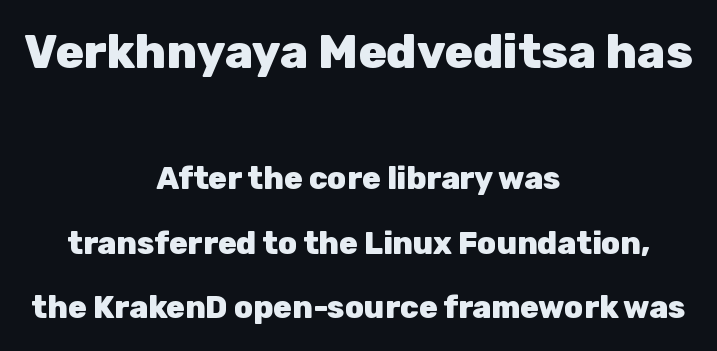
{"serif": "no", "italic": "no", "bold": "yes", "weight": "heavy", "width": "normal", "stroke_contrast": "low", "x_height": "medium", "monospaced": "no", "underline": "no", "align": "center", "line_spacing": "loose", "line_spacing_ratio": 2.09, "letter_spacing": "normal", "letter_spacing_em": 0.0, "larger_block": "first", "size_ratio": 1.52, "glyph_px": 47}
